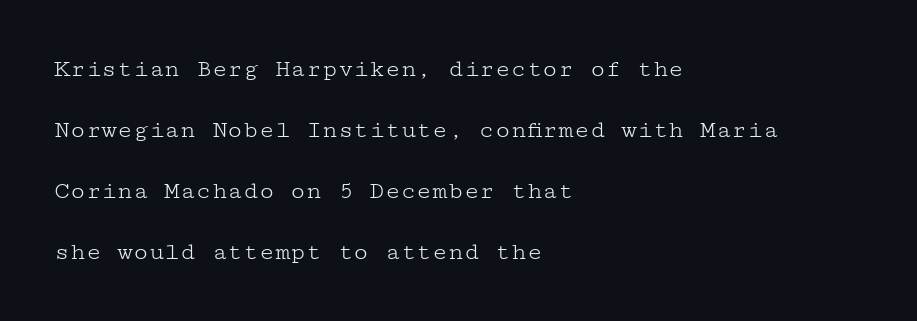
{"italic": "no", "bold": "no", "underline": "no", "align": "left", "line_spacing": "loose", "line_spacing_ratio": 2.34, "letter_spacing": "normal", "letter_spacing_em": 0.0, "glyph_px": 26}
